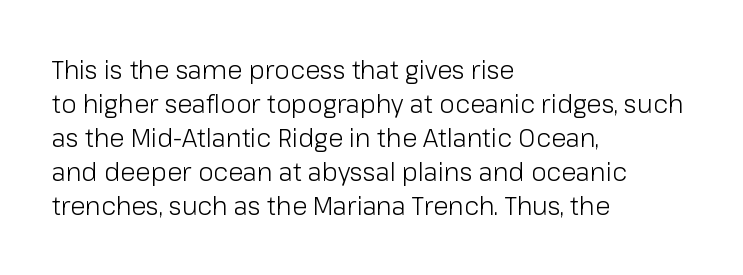
Q: Is the text bold? A: No.
Q: Is the text italic (slanted)? A: No, it is upright.
Q: Is the text underlined? A: No.
Q: How is the paragraph aligned? A: Left-aligned.
Q: Is the spacing between letters normal or unusually wide? A: Normal.
Q: Is the spacing between lines tight, normal or loose? A: Normal.
